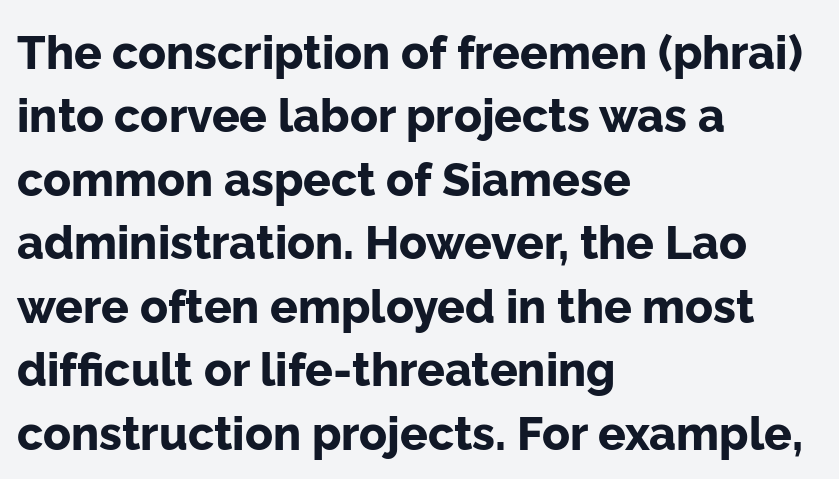
The image shows 46 px bold sans-serif type, upright; set left-aligned, normal line spacing (1.38x), normal letter spacing, not underlined; low stroke contrast and a medium x-height.
